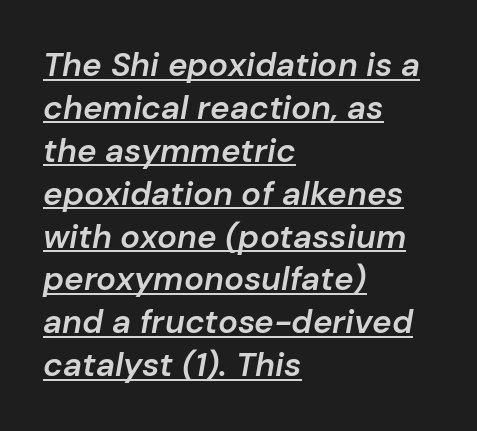
The image shows 33 px semibold type, italic (leaning right); set left-aligned, normal line spacing (1.3x), normal letter spacing, underlined; low stroke contrast and a medium x-height.
